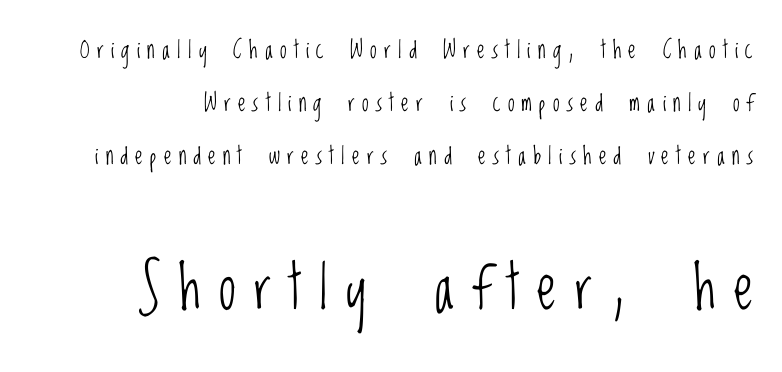
{"serif": "no", "italic": "no", "bold": "no", "weight": "light", "width": "condensed", "stroke_contrast": "low", "x_height": "large", "monospaced": "no", "underline": "no", "line_spacing": "loose", "line_spacing_ratio": 2.21, "letter_spacing": "wide", "letter_spacing_em": 0.3, "larger_block": "second", "size_ratio": 2.54, "glyph_px": 61}
